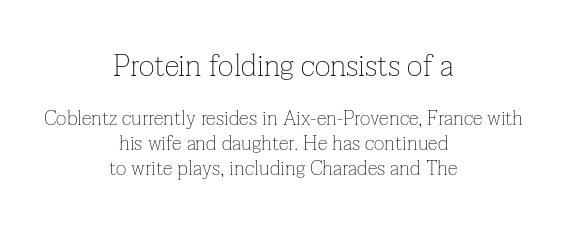
The foot of each line stays bare and open. Stem width sits at or under what a default text font uses. Compared with typical body copy, the letter spacing here is the same. The compositor balanced each line on the midline. The type family on display is of the serif kind. Does the lettering tilt? It doesn't — this is upright.
